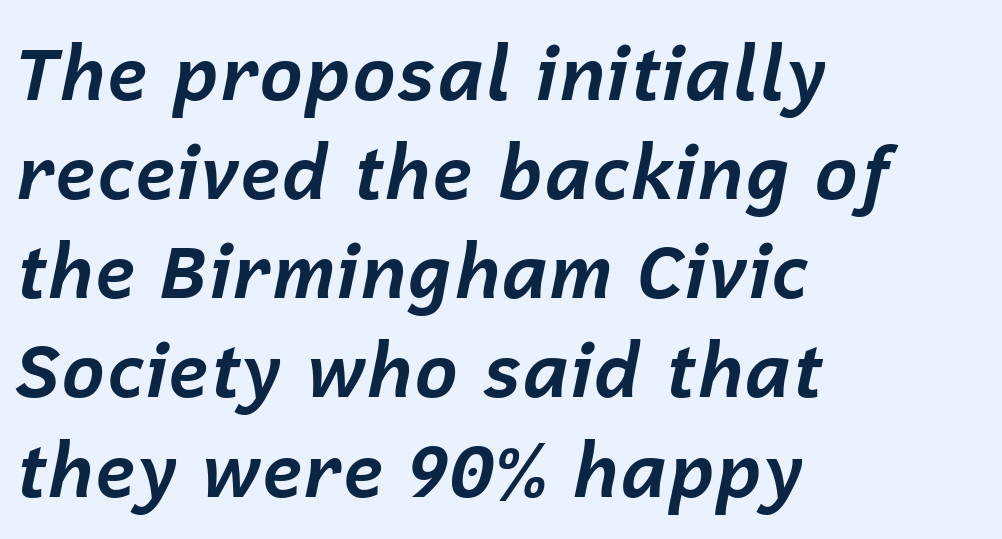
Q: Is the text bold? A: Yes.
Q: Is the text italic (slanted)? A: Yes, it leans right by about 12 degrees.
Q: Is the text underlined? A: No.
Q: How is the paragraph aligned? A: Left-aligned.
Q: Is the spacing between letters normal or unusually wide? A: Normal.
Q: Is the spacing between lines tight, normal or loose? A: Normal.
Q: Width (condensed, normal, or wide)? A: Normal.
Q: Stroke contrast? A: Low.
Q: x-height? A: Medium.
Q: Monospaced? A: No.
